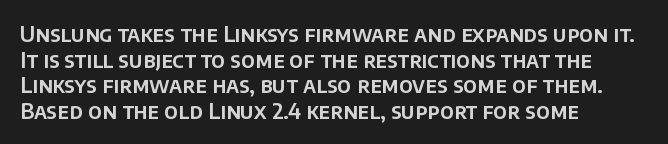
{"italic": "no", "underline": "no", "align": "left", "line_spacing_ratio": 1.22, "letter_spacing": "normal", "letter_spacing_em": 0.0, "glyph_px": 21}
